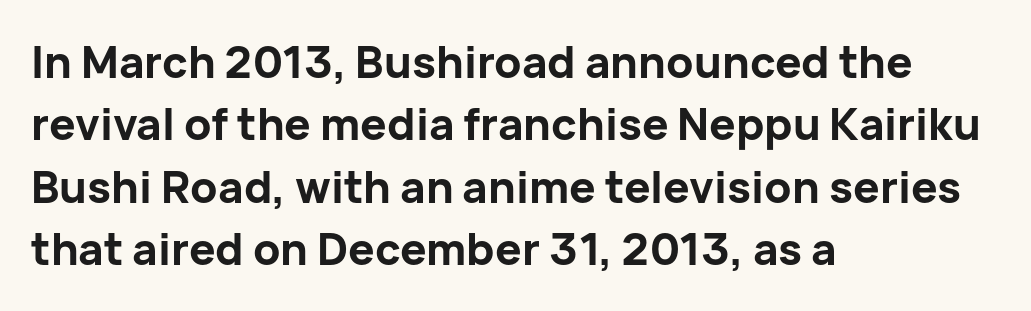
Q: Is the text bold? A: Yes.
Q: Is the text italic (slanted)? A: No, it is upright.
Q: Is the typeface a serif or a sans-serif typeface? A: Sans-serif.
Q: Is the text underlined? A: No.
Q: How is the paragraph aligned? A: Left-aligned.
Q: Is the spacing between letters normal or unusually wide? A: Normal.
Q: Is the spacing between lines tight, normal or loose? A: Normal.
Q: Width (condensed, normal, or wide)? A: Normal.
Q: Stroke contrast? A: Low.
Q: x-height? A: Medium.
Q: Monospaced? A: No.
